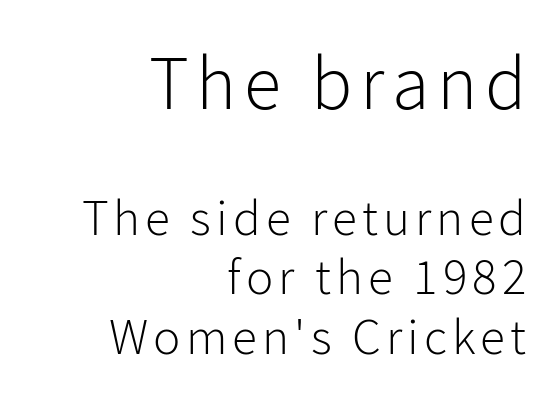
{"serif": "no", "italic": "no", "bold": "no", "weight": "light", "width": "normal", "stroke_contrast": "low", "x_height": "medium", "monospaced": "no", "underline": "no", "align": "right", "line_spacing_ratio": 1.17, "larger_block": "first", "size_ratio": 1.49, "glyph_px": 76}
